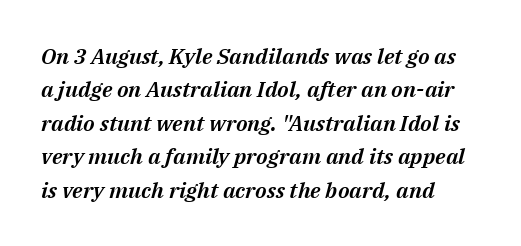
Words appear dense and cohesive because spacing is normal. Does the lettering tilt? It does — this is italic. The zone under the glyphs is completely vacant. In CSS terms this would be text-align: left. Vertically, the passage feels balanced, rows spaced as you'd expect.
